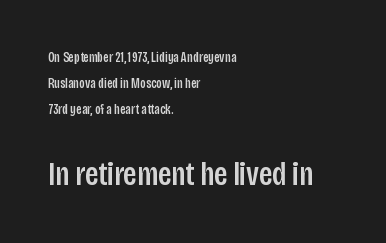
The space beneath each line is pristine and unruled. Stroke terminals: plain, sans-serif. Do the letters lean? They stand straight. Is the letter spacing exaggerated? No — it looks like the ordinary default. The compositor pushed each line to the left boundary. Think of a printed novel: that variable character pitch is what you see here.
